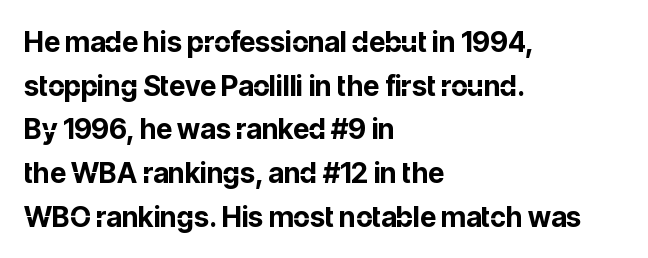
{"serif": "no", "italic": "no", "bold": "yes", "weight": "bold", "width": "normal", "stroke_contrast": "low", "x_height": "medium", "monospaced": "no", "underline": "no", "align": "left", "line_spacing": "normal", "line_spacing_ratio": 1.56, "letter_spacing": "normal", "letter_spacing_em": 0.0, "glyph_px": 28}
